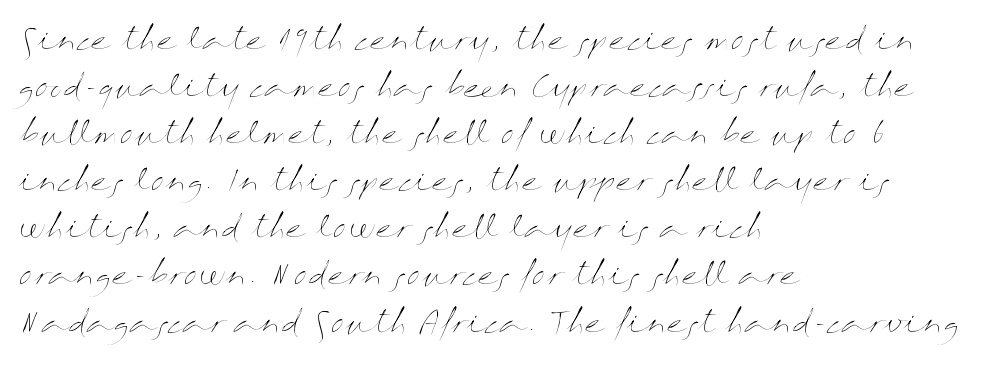
These glyphs show unthickened strokes, regular width or finer. Spacing between characters is what you'd get straight out of the box. This sample has the flowing, uneven cadence of proportional lettering. Alignment: flush left. Vertically, the passage feels balanced, rows spaced as you'd expect.
